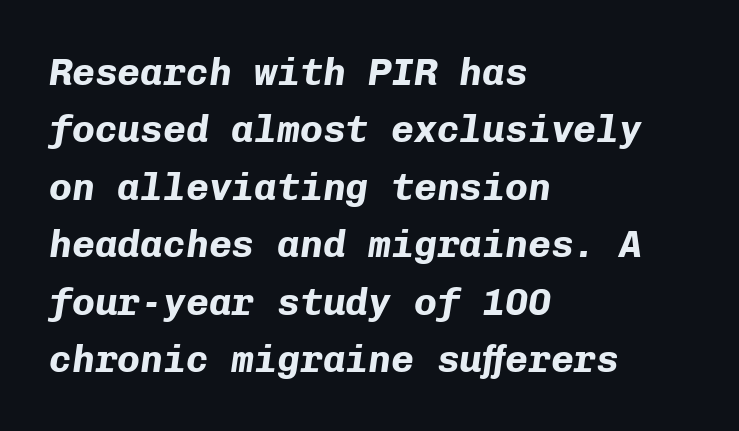
The letterforms sit shoulder to shoulder at normal distance. Students, observe: this is what conventionally led text looks like. Leftover space on each line is placed entirely after the last word. Descenders are the only things crossing below the line. Every character sits at an angle, as italics do.
